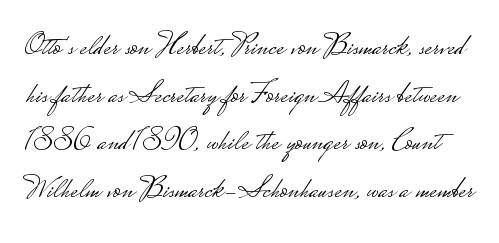
Q: Is the text bold? A: No.
Q: Is the text italic (slanted)? A: Yes.
Q: Is the typeface a serif or a sans-serif typeface? A: Sans-serif.
Q: Is the text underlined? A: No.
Q: Is the spacing between letters normal or unusually wide? A: Normal.
Q: Is the spacing between lines tight, normal or loose? A: Normal.
Q: Width (condensed, normal, or wide)? A: Wide.
Q: Stroke contrast? A: Low.
Q: Monospaced? A: No.
